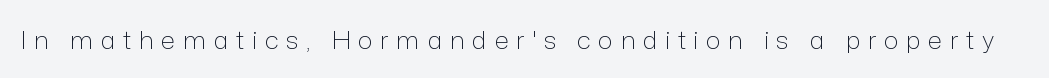
The image shows 25 px text type, upright; set unusually wide letter spacing (+0.3 em), not underlined.
